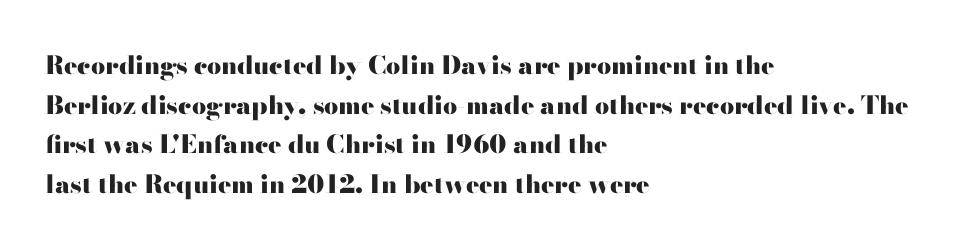
{"italic": "no", "bold": "yes", "underline": "no", "align": "left", "line_spacing": "normal", "line_spacing_ratio": 1.59, "letter_spacing": "normal", "letter_spacing_em": 0.0, "glyph_px": 25}
